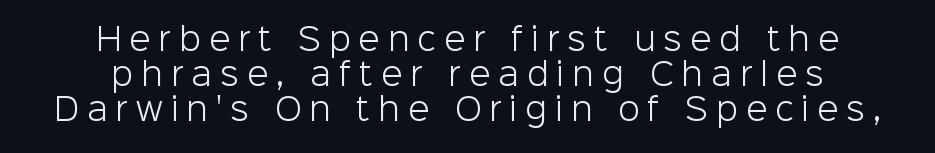
{"serif": "no", "italic": "no", "bold": "no", "weight": "light", "width": "normal", "stroke_contrast": "low", "x_height": "medium", "monospaced": "no", "underline": "no", "align": "center", "line_spacing": "tight", "line_spacing_ratio": 1.13, "letter_spacing": "wide", "letter_spacing_em": 0.26, "glyph_px": 31}
